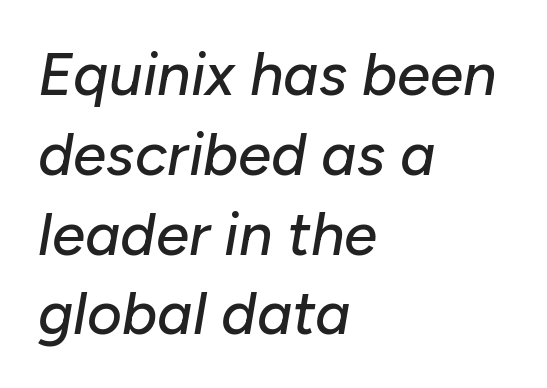
The image shows 60 px text type, italic (leaning right); set left-aligned, normal line spacing (1.33x), normal letter spacing, not underlined; low stroke contrast and a medium x-height.
